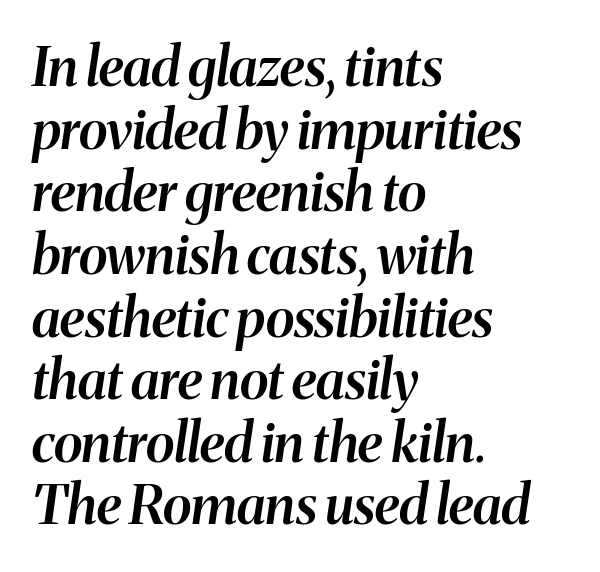
Q: Is the text bold? A: Semi-bold.
Q: Is the text italic (slanted)? A: Yes, it leans right by about 8 degrees.
Q: Is the text underlined? A: No.
Q: How is the paragraph aligned? A: Left-aligned.
Q: Is the spacing between letters normal or unusually wide? A: Normal.
Q: Width (condensed, normal, or wide)? A: Normal.
Q: Stroke contrast? A: Medium.
Q: x-height? A: Medium.
Q: Monospaced? A: No.
